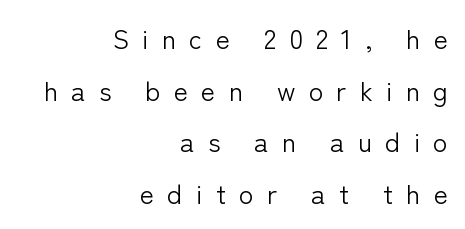
Q: Is the text bold? A: No.
Q: Is the text italic (slanted)? A: No, it is upright.
Q: Is the text underlined? A: No.
Q: How is the paragraph aligned? A: Right-aligned.
Q: Is the spacing between letters normal or unusually wide? A: Unusually wide.
Q: Is the spacing between lines tight, normal or loose? A: Loose.
